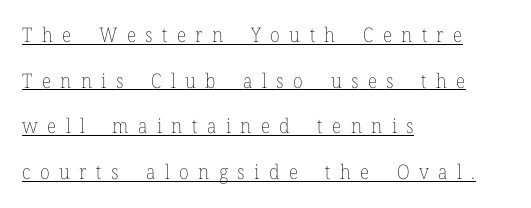
Italic: no, the glyphs are upright roman. A continuous stroke trails under the words, as in a hyperlink. The typeface has the unassuming heft of standard copy or less. Inter-character spacing is expanded well beyond the font's built-in metrics. The rendering anchors every line to the left-hand side.
